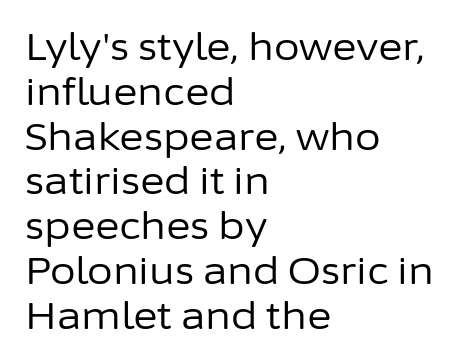
{"serif": "no", "italic": "no", "bold": "no", "weight": "regular", "width": "normal", "stroke_contrast": "low", "x_height": "medium", "monospaced": "no", "underline": "no", "align": "left", "line_spacing_ratio": 1.21, "letter_spacing": "normal", "letter_spacing_em": 0.0, "glyph_px": 37}
